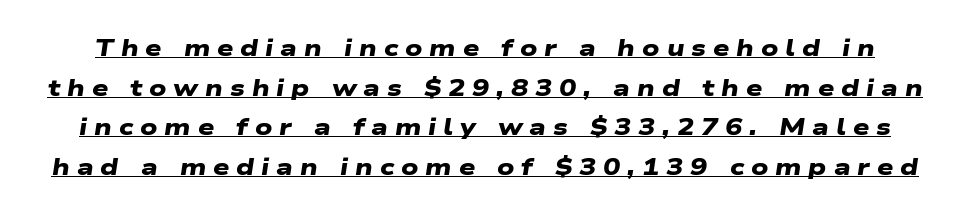
Q: Is the text bold? A: Yes.
Q: Is the text underlined? A: Yes.
Q: Is the spacing between letters normal or unusually wide? A: Unusually wide.
